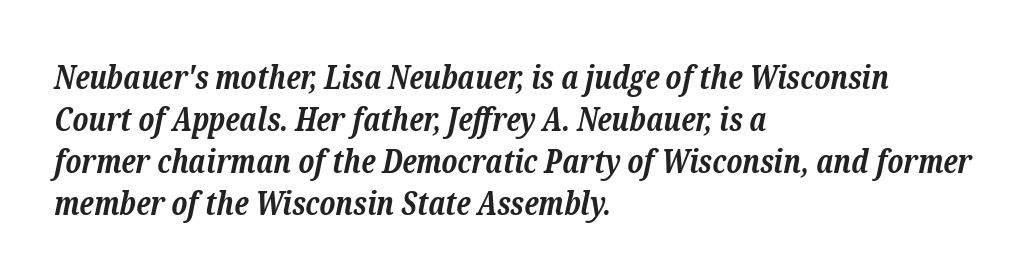
The lines in this sample share a left origin and differ only in where they stop. Underline: absent. Yep, that's italic — everything's leaning. Looks like regular typesetting: each glyph gets only the width it needs.
